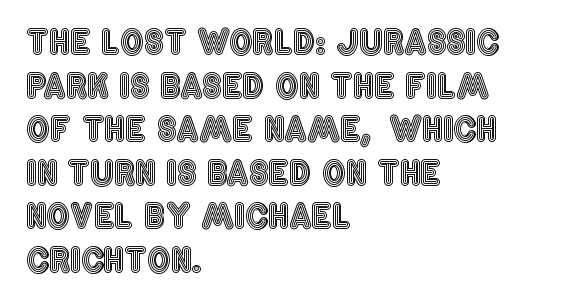
Quick note: underline off. Alignment: flush left. Note the varied advance widths — an 'i' is clearly narrower than an 'm'. The passage shown stacks its lines at a standard gap. Unlike italic type, these characters show no tilt at all.
